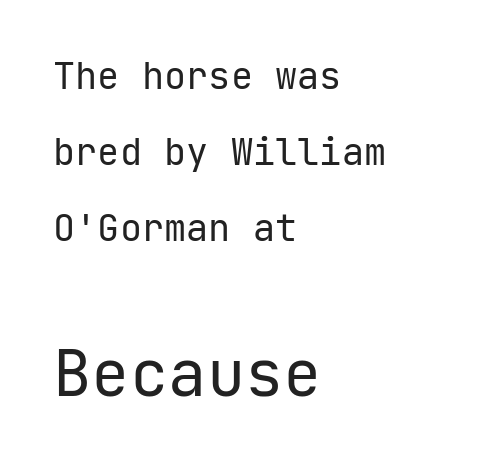
Unbolded letterforms with no extra heft. Students, observe: this is what heavily led, spacious text looks like. Is there any slant? The stems are plumb. Nobody touched the tracking dial on this one. Teacher's note: observe the even left margin — that is flush-left alignment. You get the small type first, then a jump to larger type.
